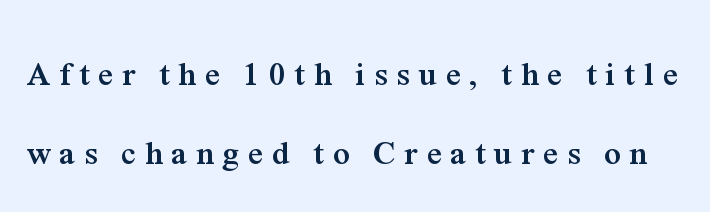
The image shows 33 px semibold serif type, upright; set loose line spacing (2.38x), unusually wide letter spacing (+0.27 em), not underlined; medium stroke contrast and a medium x-height.
